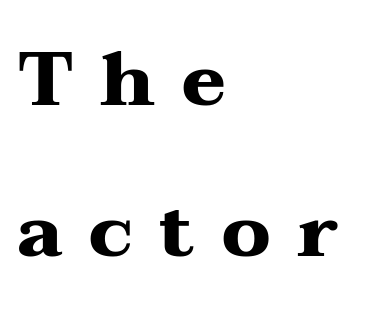
{"serif": "yes", "italic": "no", "bold": "yes", "weight": "heavy", "width": "wide", "stroke_contrast": "medium", "x_height": "medium", "monospaced": "no", "underline": "no", "align": "left", "line_spacing": "loose", "line_spacing_ratio": 2.04, "letter_spacing": "wide", "letter_spacing_em": 0.36, "glyph_px": 74}
